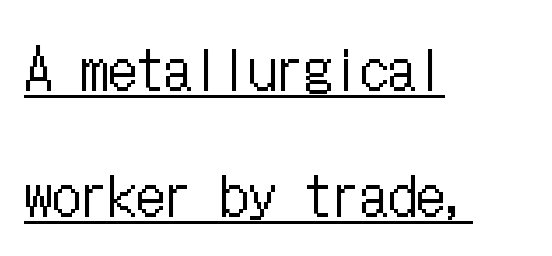
Q: Is the text bold? A: No.
Q: Is the text italic (slanted)? A: No, it is upright.
Q: Is the text underlined? A: Yes.
Q: How is the paragraph aligned? A: Left-aligned.
Q: Is the spacing between letters normal or unusually wide? A: Normal.
Q: Is the spacing between lines tight, normal or loose? A: Loose.
Q: Width (condensed, normal, or wide)? A: Condensed.
Q: Stroke contrast? A: Low.
Q: x-height? A: Medium.
